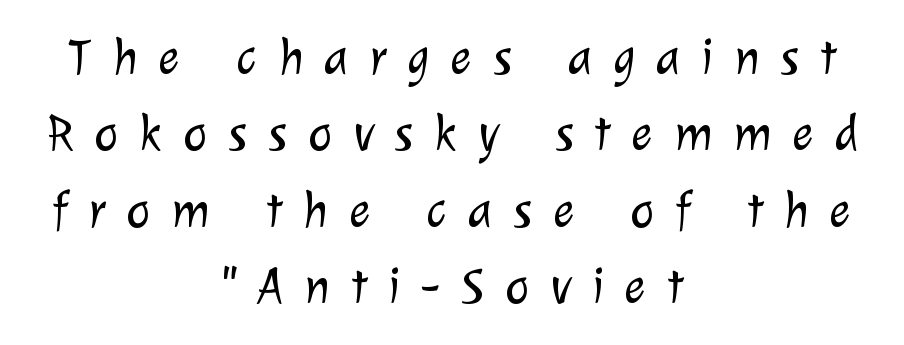
{"serif": "no", "bold": "no", "weight": "light", "width": "normal", "stroke_contrast": "low", "x_height": "medium", "monospaced": "no", "underline": "no", "align": "center", "line_spacing": "normal", "line_spacing_ratio": 1.5, "letter_spacing": "wide", "letter_spacing_em": 0.41, "glyph_px": 51}
